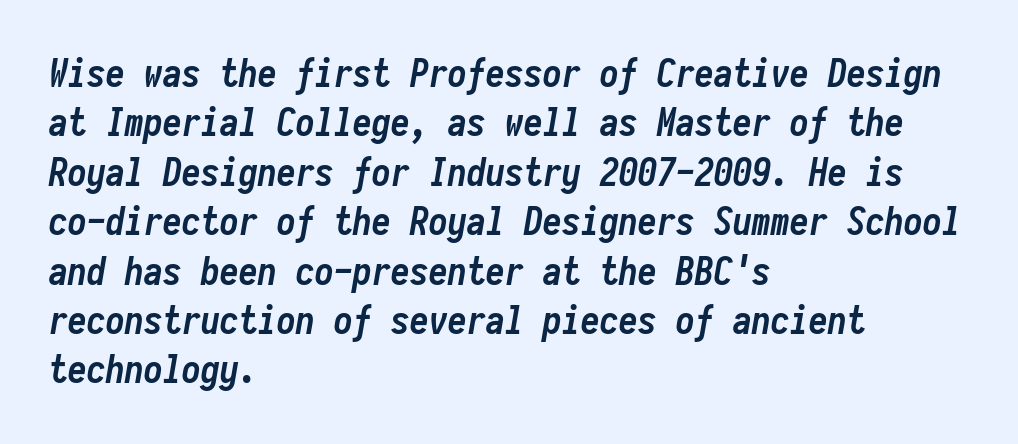
{"italic": "yes", "lean": "right", "slant_degrees": 10, "bold": "yes", "weight": "semibold", "width": "condensed", "stroke_contrast": "low", "x_height": "medium", "monospaced": "yes", "underline": "no", "align": "left", "line_spacing": "normal", "line_spacing_ratio": 1.3, "letter_spacing": "normal", "letter_spacing_em": 0.0, "glyph_px": 38}
